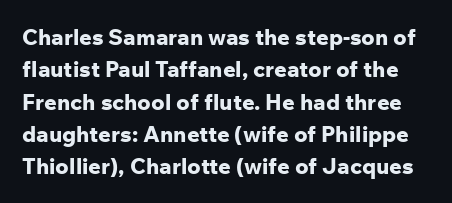
The image shows 22 px bold type, upright; set normal line spacing (1.47x), normal letter spacing, not underlined.
